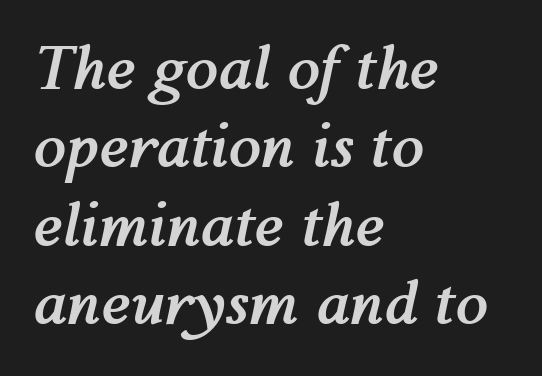
The image shows 59 px semibold type, italic (leaning right); set left-aligned, normal line spacing (1.33x), normal letter spacing, not underlined; medium stroke contrast and a medium x-height.
